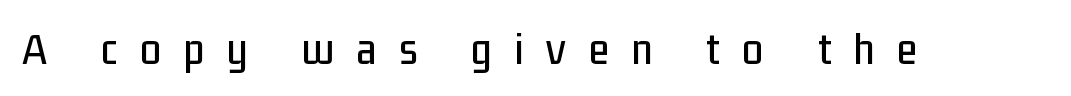
Q: Is the text italic (slanted)? A: No, it is upright.
Q: Is the typeface a serif or a sans-serif typeface? A: Sans-serif.
Q: Is the text underlined? A: No.
Q: Is the spacing between letters normal or unusually wide? A: Unusually wide.
Q: Width (condensed, normal, or wide)? A: Condensed.
Q: Stroke contrast? A: Low.
Q: x-height? A: Medium.
Q: Monospaced? A: No.
